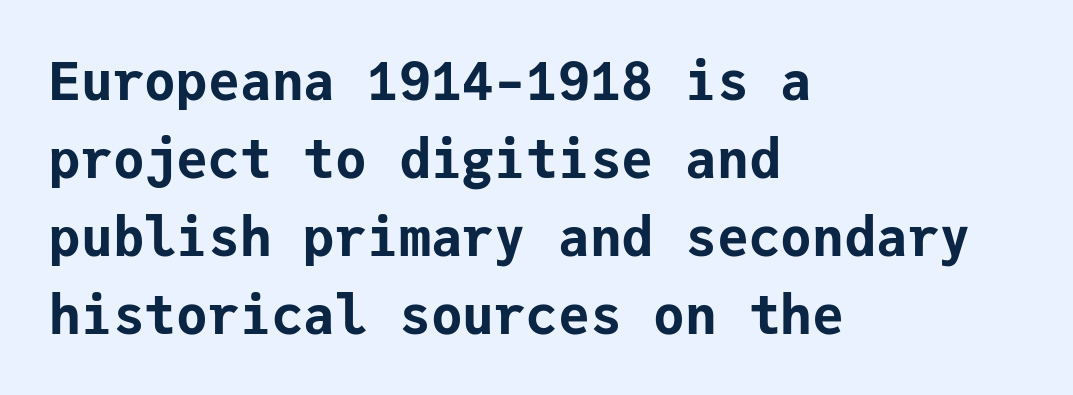
The image shows 53 px bold sans-serif type, upright, monospaced; set left-aligned, normal line spacing (1.47x), normal letter spacing, not underlined; low stroke contrast and a medium x-height.
